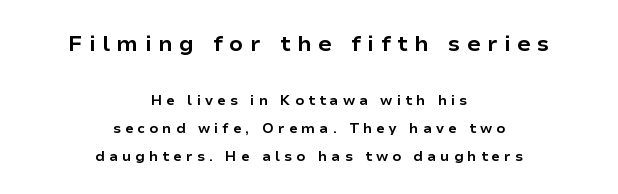
The image shows 22 px bold type, upright; set centered, loose line spacing (2.0x), unusually wide letter spacing (+0.29 em), not underlined; the first (top) block is 1.57x larger.
